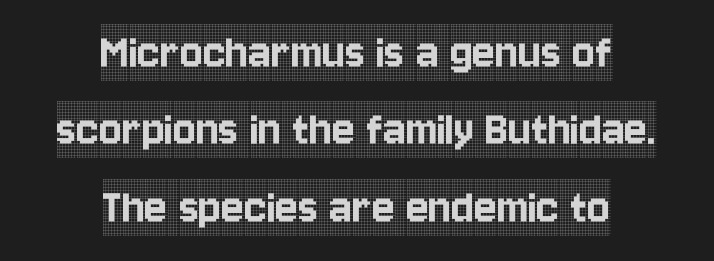
{"serif": "yes", "italic": "no", "width": "condensed", "x_height": "large", "monospaced": "no", "underline": "no", "align": "center", "line_spacing": "normal", "line_spacing_ratio": 1.46, "letter_spacing": "normal", "letter_spacing_em": 0.0, "glyph_px": 53}
